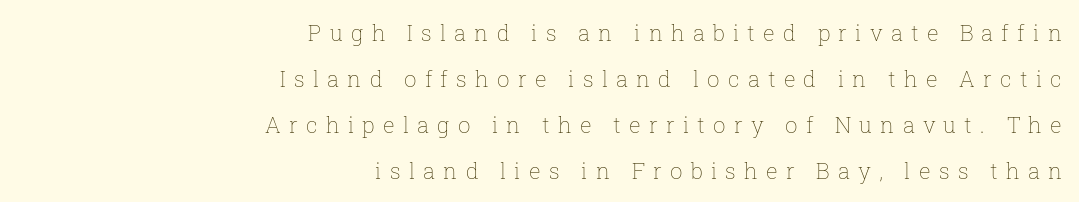
Q: Is the text bold? A: No.
Q: Is the text italic (slanted)? A: No, it is upright.
Q: Is the text underlined? A: No.
Q: How is the paragraph aligned? A: Right-aligned.
Q: Is the spacing between letters normal or unusually wide? A: Unusually wide.
Q: Is the spacing between lines tight, normal or loose? A: Loose.
